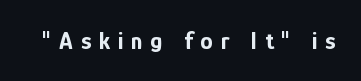
The image shows 25 px bold type, upright; set unusually wide letter spacing (+0.31 em), not underlined.
